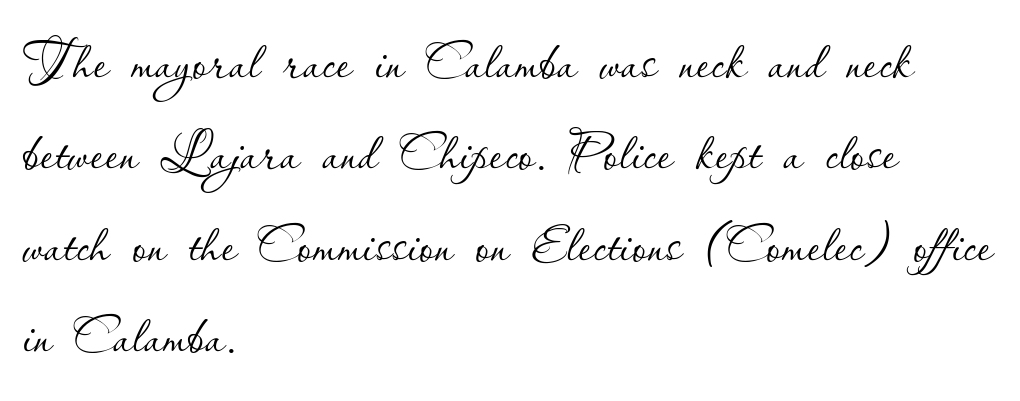
The image shows 72 px thin type; set left-aligned, normal line spacing (1.27x), normal letter spacing, not underlined; low stroke contrast and a small x-height.
